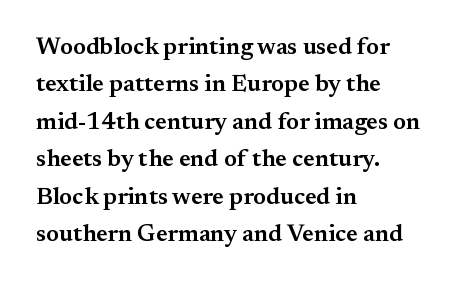
Summary of vertical rhythm: regular, with standard interline spacing. Do the letters lean? They stand straight. The passage is arranged the way most books set body copy — flush left. Bare-footed words on every line. The gaps between neighbouring characters are ordinary and unremarkable.
